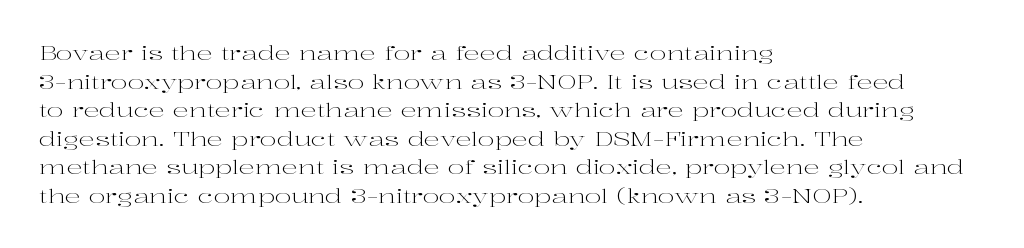
Honestly, the letter spacing is just normal — you wouldn't notice it. Every row of glyphs begins at an identical x-position on the left. The lettering holds an erect, upright posture throughout. A typesetter would call this leading conventional body-copy spacing.
